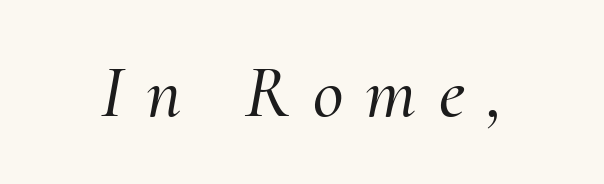
The text carries the slant typical of an italic or oblique font. Character widths vary here, with narrow letters taking less room than wide ones. The gaps between neighbouring characters are conspicuously large. A typesetter would label this face a serif.
